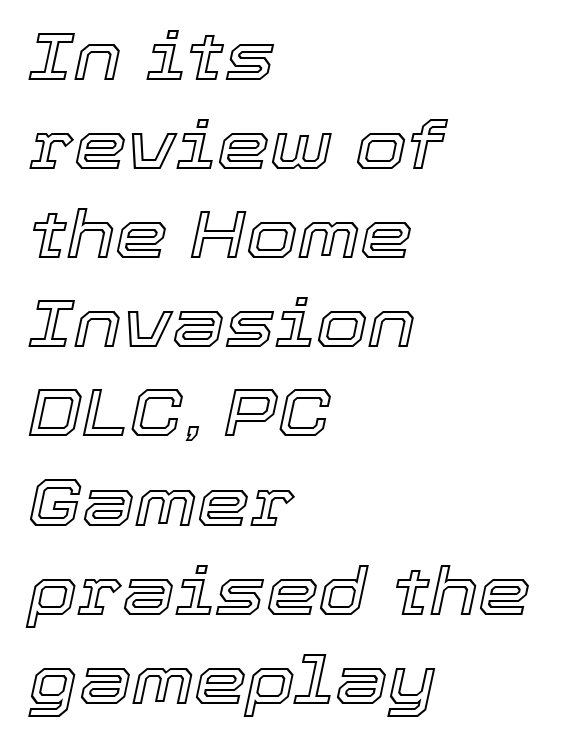
{"italic": "yes", "lean": "right", "slant_degrees": 12, "width": "normal", "x_height": "medium", "monospaced": "no", "underline": "no", "align": "left", "line_spacing": "normal", "line_spacing_ratio": 1.33, "letter_spacing": "normal", "letter_spacing_em": 0.0, "glyph_px": 67}
